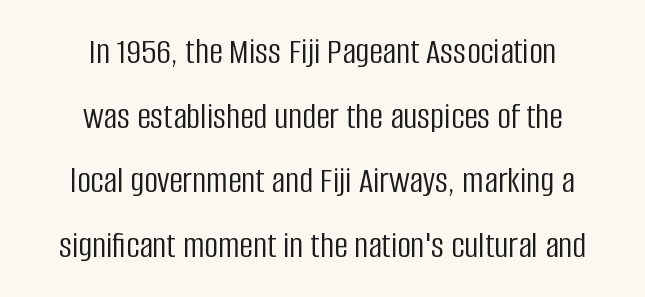
Are there feet on the stems? There aren't — it's a sans. Do the characters align in a grid? No, the font is proportional. The words here are not underlined. The font is comparable to plain body text, perhaps lighter. The letters stand straight up with perfectly vertical stems. The paragraph has two soft edges and a firm central axis.
